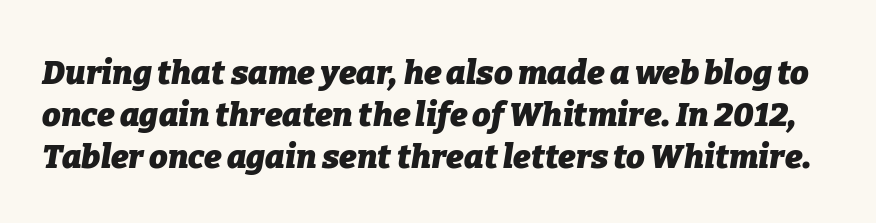
These lines are rendered in a variable-pitch font. Every character sits at an angle, as italics do. This block has exactly the height ordinary leading produces. Weight: bold. Glyph-to-glyph distance matches everyday printed text.
